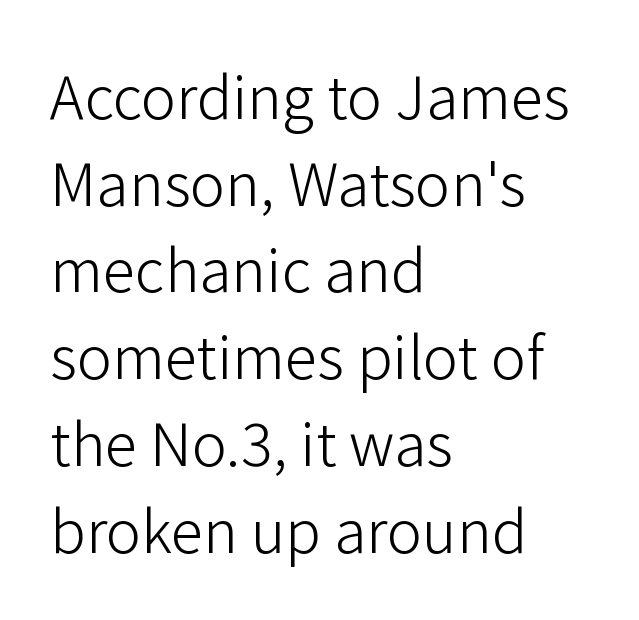
{"serif": "no", "italic": "no", "bold": "no", "weight": "light", "width": "normal", "stroke_contrast": "low", "x_height": "medium", "monospaced": "no", "underline": "no", "align": "left", "line_spacing": "normal", "line_spacing_ratio": 1.47, "letter_spacing": "normal", "letter_spacing_em": 0.0, "glyph_px": 59}
